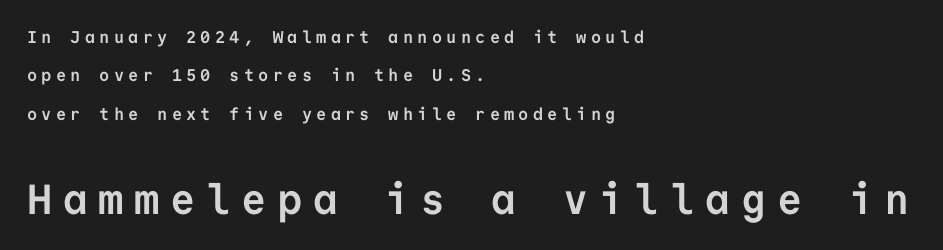
The image shows 42 px semibold sans-serif type, upright, monospaced; set left-aligned, loose line spacing (2.26x), unusually wide letter spacing (+0.25 em), not underlined; the second (bottom) block is 2.47x larger; low stroke contrast and a medium x-height.
